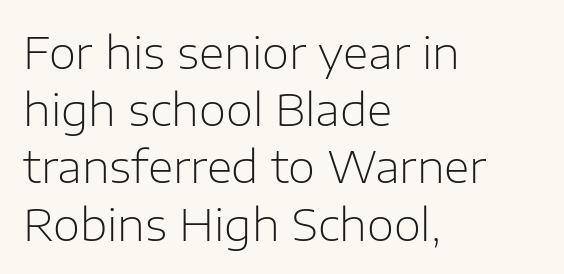
Q: Is the text bold? A: No.
Q: Is the text italic (slanted)? A: No, it is upright.
Q: Is the typeface a serif or a sans-serif typeface? A: Sans-serif.
Q: Is the text underlined? A: No.
Q: How is the paragraph aligned? A: Left-aligned.
Q: Is the spacing between letters normal or unusually wide? A: Normal.
Q: Is the spacing between lines tight, normal or loose? A: Normal.
Q: Width (condensed, normal, or wide)? A: Normal.
Q: Stroke contrast? A: Low.
Q: x-height? A: Medium.
Q: Monospaced? A: No.
